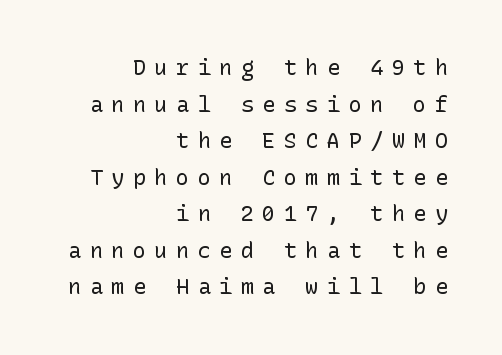
Q: Is the text bold? A: No.
Q: Is the text italic (slanted)? A: No, it is upright.
Q: Is the text underlined? A: No.
Q: How is the paragraph aligned? A: Right-aligned.
Q: Is the spacing between letters normal or unusually wide? A: Unusually wide.
Q: Is the spacing between lines tight, normal or loose? A: Normal.
